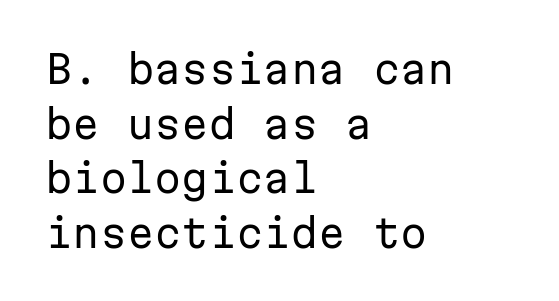
No chunkiness to these letters — they're not bold. Descenders hang freely into open space. Evenly set lines give the paragraph a standard silhouette. Reading down the block, your eye returns to a fixed left position each line.
